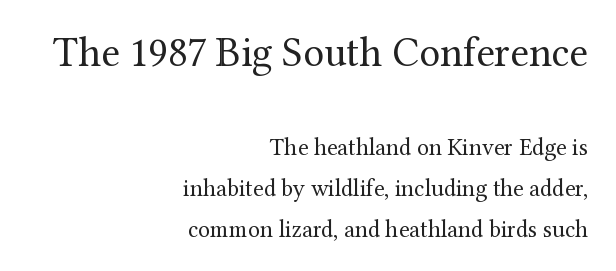
{"serif": "yes", "italic": "no", "bold": "no", "weight": "regular", "width": "normal", "stroke_contrast": "medium", "x_height": "medium", "monospaced": "no", "underline": "no", "align": "right", "line_spacing": "normal", "line_spacing_ratio": 1.7, "letter_spacing": "normal", "letter_spacing_em": 0.0, "larger_block": "first", "size_ratio": 1.75, "glyph_px": 42}
